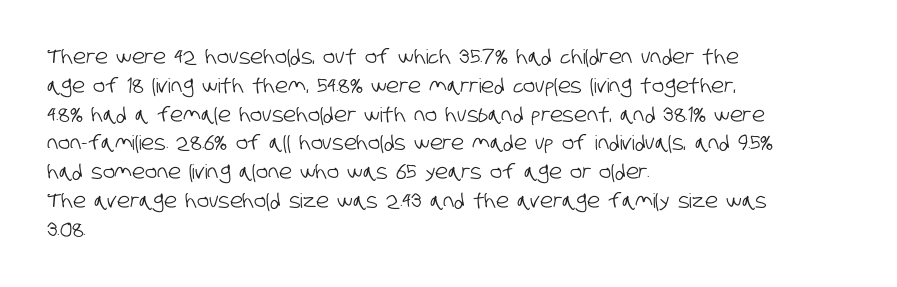
Q: Is the text underlined? A: No.
Q: How is the paragraph aligned? A: Left-aligned.
Q: Is the spacing between letters normal or unusually wide? A: Normal.
Q: Is the spacing between lines tight, normal or loose? A: Normal.
